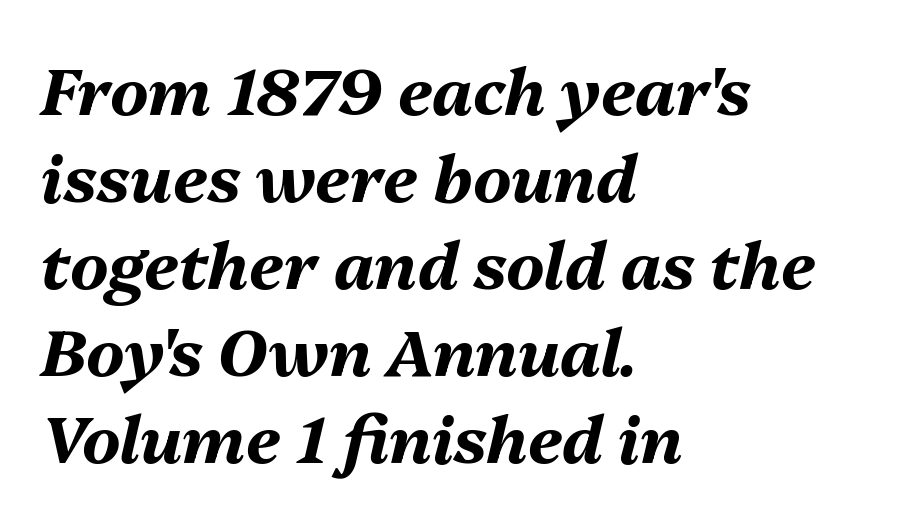
The paragraph shown leans on its left margin. Slant detected: the letters are inclined. The passage shown stacks its lines at a standard gap. Each glyph is drawn with heavy, bold strokes. A typesetter would call this proportional, since set widths differ per character. The type is set solid horizontally, with unmodified tracking.
